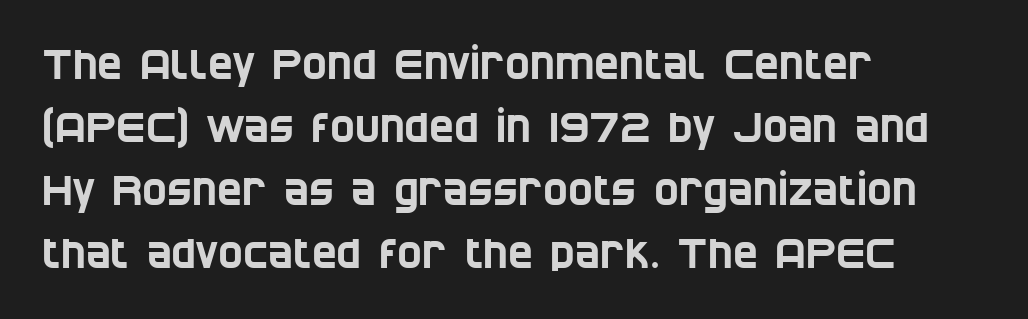
Horizontally, the lines are justified to the leading edge only. The specimen omits any rule beneath the text block's lines. The type is set solid horizontally, with unmodified tracking. The passage shown is typed in a proportional face where columns would drift.
